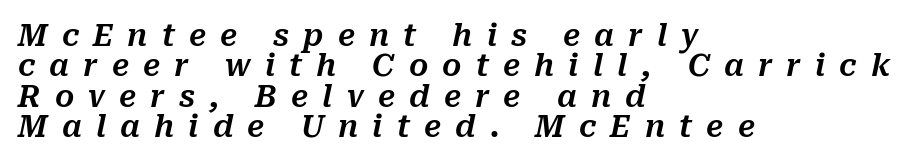
Q: Is the text italic (slanted)? A: Yes, it leans right by about 10 degrees.
Q: Is the text underlined? A: No.
Q: How is the paragraph aligned? A: Left-aligned.
Q: Is the spacing between letters normal or unusually wide? A: Unusually wide.
Q: Is the spacing between lines tight, normal or loose? A: Tight.
Q: Width (condensed, normal, or wide)? A: Normal.
Q: Stroke contrast? A: Medium.
Q: x-height? A: Medium.
Q: Monospaced? A: No.
